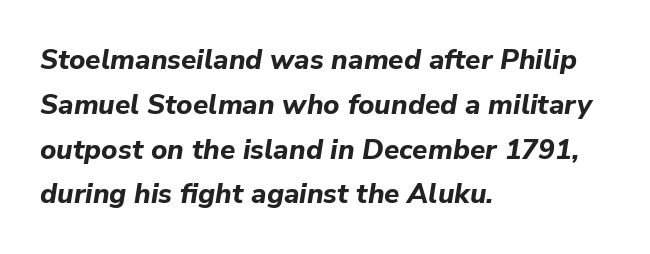
{"italic": "yes", "lean": "right", "slant_degrees": 9, "bold": "yes", "weight": "bold", "width": "normal", "stroke_contrast": "low", "x_height": "medium", "monospaced": "no", "underline": "no", "align": "left", "line_spacing": "normal", "line_spacing_ratio": 1.6, "letter_spacing": "normal", "letter_spacing_em": 0.0, "glyph_px": 28}
